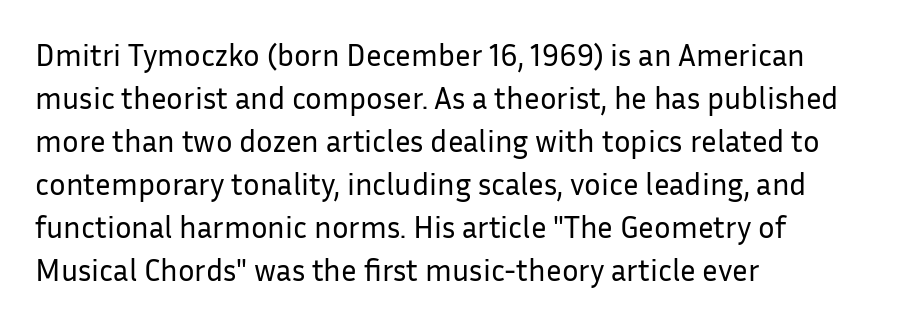
The image shows 31 px regular-weight sans-serif type, upright; set left-aligned, normal line spacing (1.39x), normal letter spacing, not underlined; low stroke contrast and a medium x-height.
